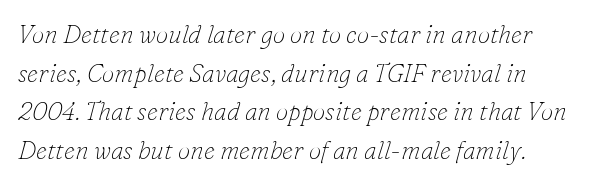
Q: Is the text bold? A: No.
Q: Is the text italic (slanted)? A: Yes, it leans right by about 16 degrees.
Q: Is the text underlined? A: No.
Q: How is the paragraph aligned? A: Left-aligned.
Q: Is the spacing between letters normal or unusually wide? A: Normal.
Q: Is the spacing between lines tight, normal or loose? A: Normal.
